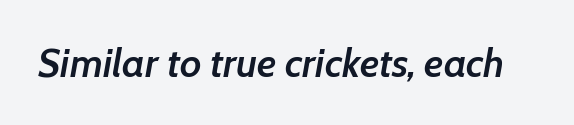
The image shows 40 px semibold type, italic (leaning right); set normal letter spacing, not underlined; low stroke contrast and a medium x-height.
